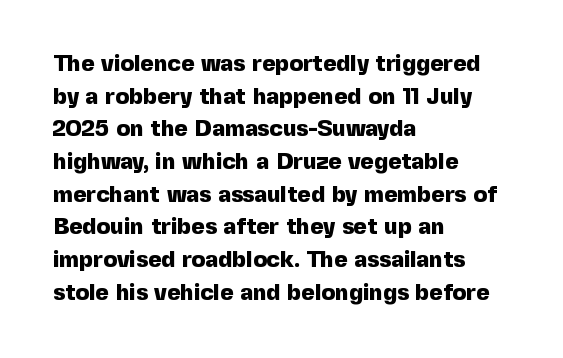
{"italic": "no", "bold": "yes", "underline": "no", "align": "left", "line_spacing": "normal", "line_spacing_ratio": 1.42, "letter_spacing": "normal", "letter_spacing_em": 0.0, "glyph_px": 23}
